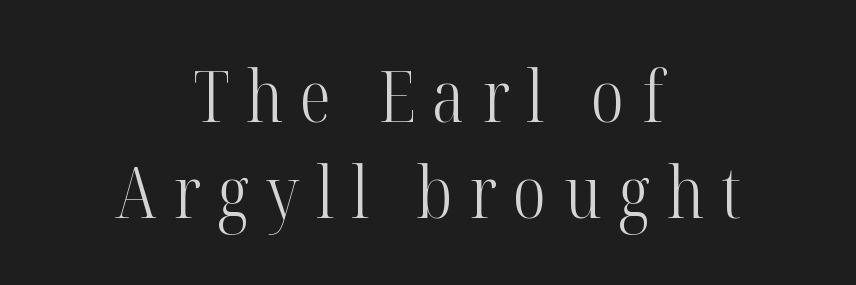
Q: Is the text bold? A: No.
Q: Is the text italic (slanted)? A: No, it is upright.
Q: Is the typeface a serif or a sans-serif typeface? A: Serif.
Q: Is the text underlined? A: No.
Q: How is the paragraph aligned? A: Centered.
Q: Is the spacing between letters normal or unusually wide? A: Unusually wide.
Q: Is the spacing between lines tight, normal or loose? A: Normal.
Q: Width (condensed, normal, or wide)? A: Condensed.
Q: Stroke contrast? A: High.
Q: x-height? A: Medium.
Q: Monospaced? A: No.
